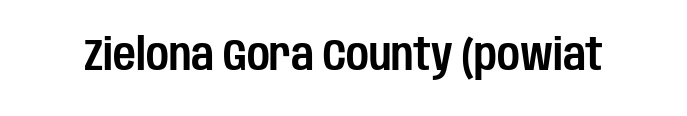
{"serif": "no", "italic": "no", "width": "condensed", "stroke_contrast": "low", "x_height": "large", "monospaced": "no", "underline": "no", "letter_spacing": "normal", "letter_spacing_em": 0.0, "glyph_px": 44}
